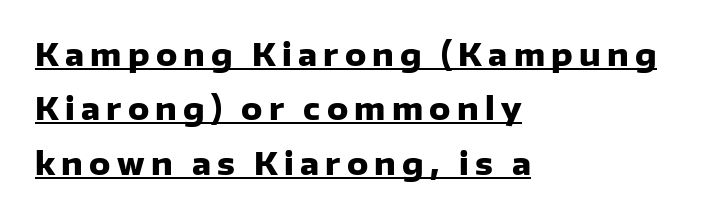
Each glyph is drawn with heavy, bold strokes. There is plenty of visible air inserted between adjacent glyphs. This sample uses an upright cut, with every glyph sitting square on the baseline. Classification — sans serif.
